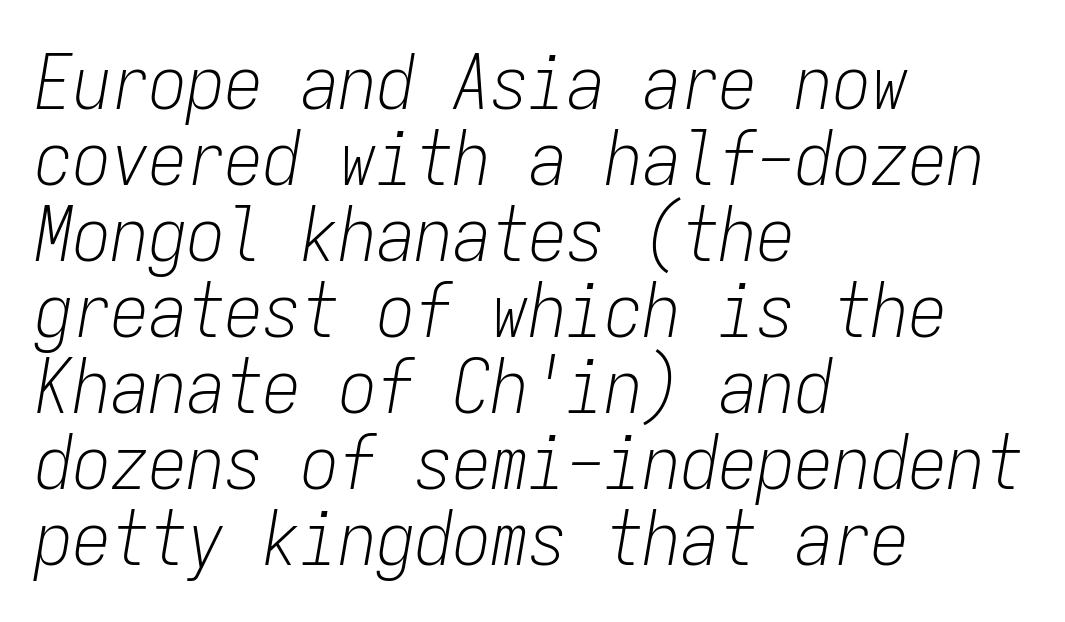
The image shows 76 px light, condensed type, italic (leaning right), monospaced; set left-aligned, tight line spacing (1.0x), normal letter spacing, not underlined; low stroke contrast and a medium x-height.
